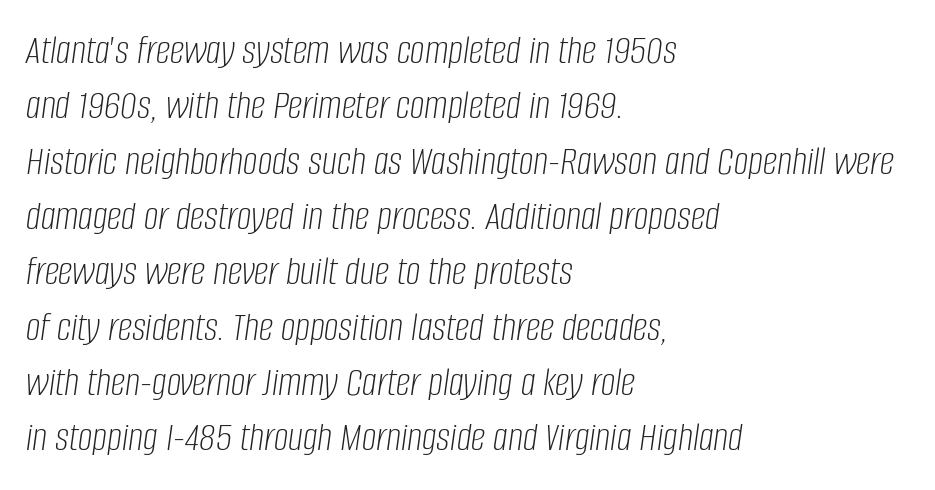
Q: Is the text bold? A: No.
Q: Is the text italic (slanted)? A: Yes, it leans right by about 8 degrees.
Q: Is the text underlined? A: No.
Q: How is the paragraph aligned? A: Left-aligned.
Q: Is the spacing between letters normal or unusually wide? A: Normal.
Q: Is the spacing between lines tight, normal or loose? A: Normal.
Q: Width (condensed, normal, or wide)? A: Condensed.
Q: Stroke contrast? A: Low.
Q: x-height? A: Large.
Q: Monospaced? A: No.
